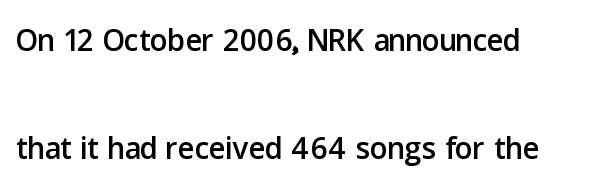
Q: Is the text italic (slanted)? A: No, it is upright.
Q: Is the typeface a serif or a sans-serif typeface? A: Sans-serif.
Q: Is the text underlined? A: No.
Q: How is the paragraph aligned? A: Left-aligned.
Q: Is the spacing between letters normal or unusually wide? A: Normal.
Q: Is the spacing between lines tight, normal or loose? A: Loose.
Q: Width (condensed, normal, or wide)? A: Normal.
Q: Stroke contrast? A: Low.
Q: x-height? A: Medium.
Q: Monospaced? A: No.
